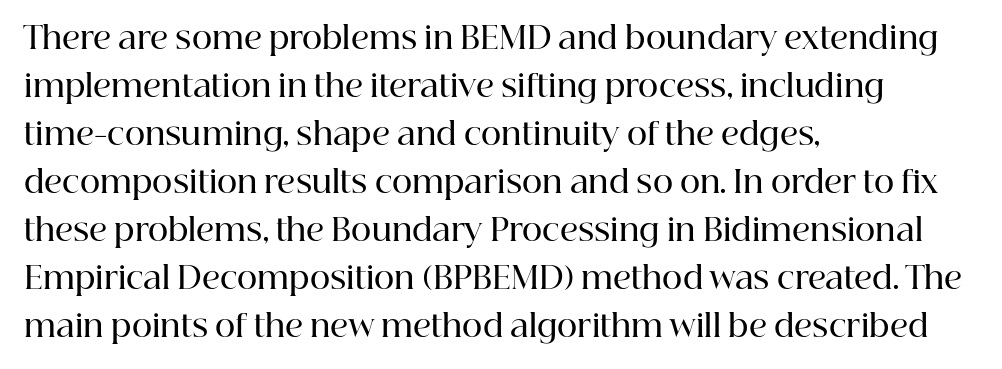
Glyph-to-glyph distance matches everyday printed text. Leftover space on each line is placed entirely after the last word. Look at the stroke-to-counter ratio: somewhat heavy, a semibold. Do the characters align in a grid? No, the font is proportional.
